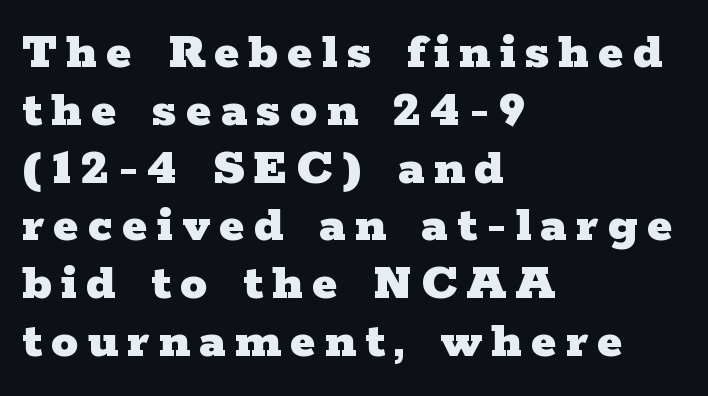
Is the type bold? Yes — the strokes are clearly thick and heavy. Alignment: flush left. Font category for this specimen: serif. You could not count columns in this text — the font is proportionally spaced. Does the leading feel generous? Not at all — it's pinched. The specimen reads as upright at a glance.
